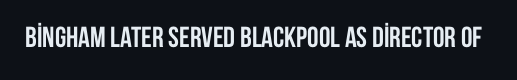
Character widths vary here, with narrow letters taking less room than wide ones. This sample uses plain, unmodified letter spacing. Rendered with straight, roman letterforms. Descender tails drop into unmarked territory. Serif or sans? Sans — the stroke terminals are bare.
